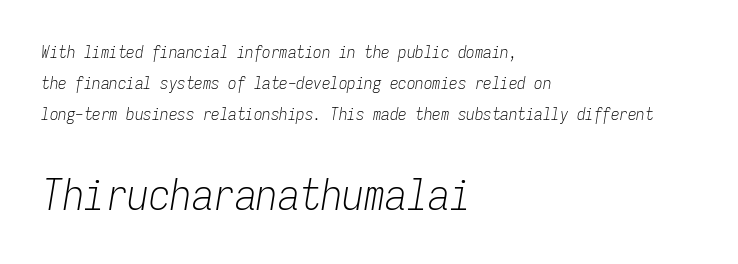
The letters sit at their default tracking, neither squeezed nor spread. Words float on clear page, feet unadorned. Fixed-width glyphs throughout — classic coding-font behaviour. Vertical stems look standard width or narrower in stroke. This rendering uses left alignment, leaving the right contour irregular. Two sizes are in play, and the larger belongs to the second block.
